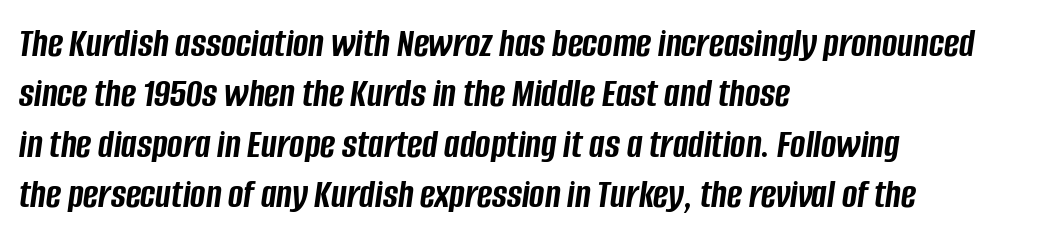
{"italic": "yes", "lean": "right", "slant_degrees": 8, "bold": "yes", "weight": "semibold", "width": "condensed", "stroke_contrast": "low", "x_height": "large", "monospaced": "no", "underline": "no", "align": "left", "line_spacing_ratio": 1.23, "letter_spacing": "normal", "letter_spacing_em": 0.0, "glyph_px": 41}
